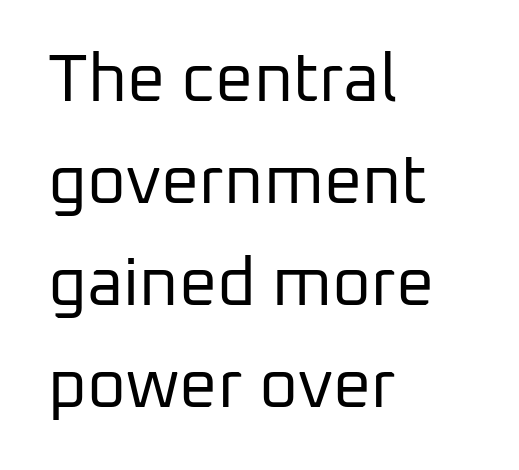
Q: Is the text bold? A: No.
Q: Is the text italic (slanted)? A: No, it is upright.
Q: Is the typeface a serif or a sans-serif typeface? A: Sans-serif.
Q: Is the text underlined? A: No.
Q: How is the paragraph aligned? A: Left-aligned.
Q: Is the spacing between letters normal or unusually wide? A: Normal.
Q: Is the spacing between lines tight, normal or loose? A: Normal.
Q: Width (condensed, normal, or wide)? A: Normal.
Q: Stroke contrast? A: Low.
Q: x-height? A: Medium.
Q: Monospaced? A: No.
